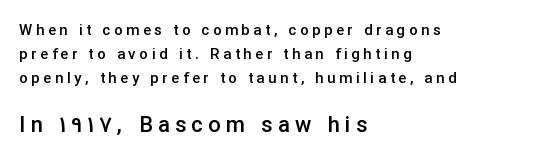
The image shows 22 px text type, upright; set left-aligned, normal line spacing (1.6x), unusually wide letter spacing (+0.24 em), not underlined; the second (bottom) block is 1.47x larger.
